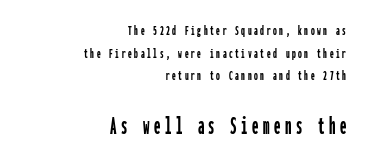
Q: Is the text italic (slanted)? A: No, it is upright.
Q: Is the text underlined? A: No.
Q: How is the paragraph aligned? A: Right-aligned.
Q: Is the spacing between lines tight, normal or loose? A: Normal.
Q: Which block of text is set in a larger size, the first (top) or the second (bottom)? A: The second (bottom) one.
